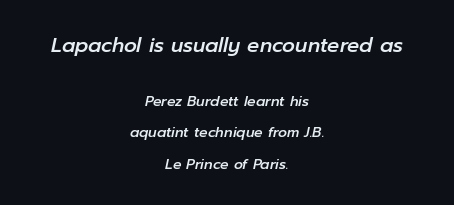
Q: Is the text italic (slanted)? A: Yes, it leans right by about 12 degrees.
Q: Is the text underlined? A: No.
Q: How is the paragraph aligned? A: Centered.
Q: Is the spacing between letters normal or unusually wide? A: Normal.
Q: Is the spacing between lines tight, normal or loose? A: Loose.
Q: Which block of text is set in a larger size, the first (top) or the second (bottom)? A: The first (top) one.
